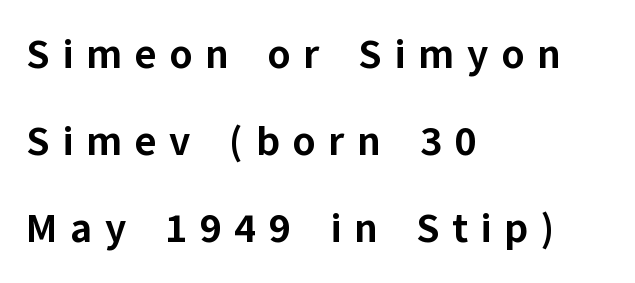
The image shows 41 px bold sans-serif type, upright; set left-aligned, loose line spacing (2.12x), unusually wide letter spacing (+0.31 em), not underlined; low stroke contrast and a medium x-height.
